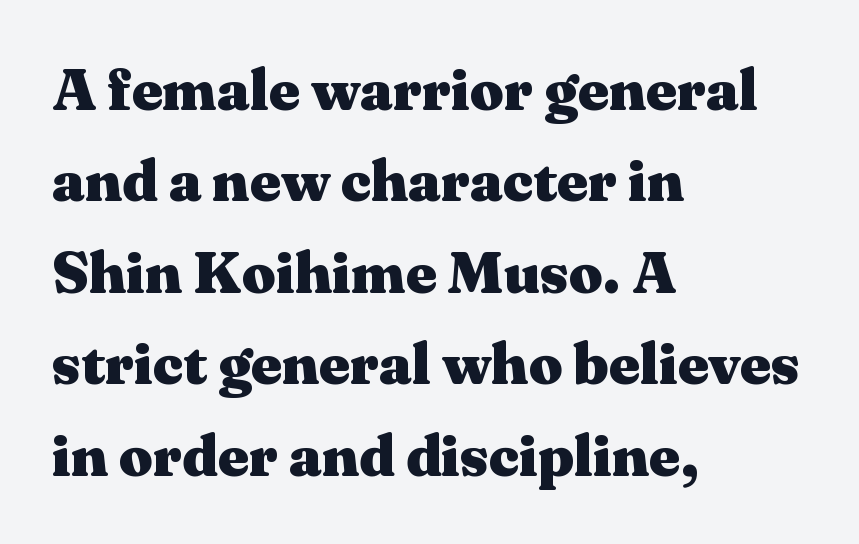
Vertically, the passage feels balanced, rows spaced as you'd expect. You can tell it's not italic because the verticals are truly vertical. The horizontal fit of the characters is conventional and even. Stroke terminals: seriffed.
